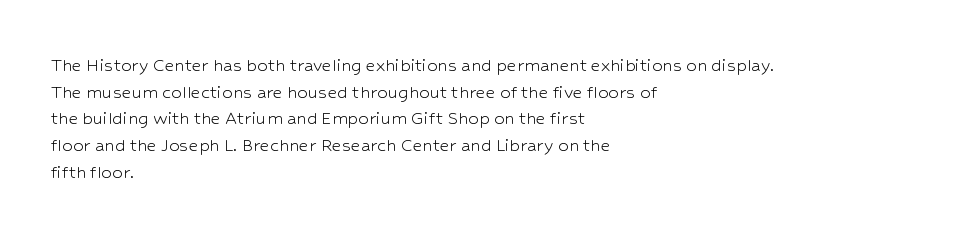
{"italic": "no", "bold": "no", "underline": "no", "align": "left", "line_spacing": "normal", "line_spacing_ratio": 1.27, "letter_spacing": "normal", "letter_spacing_em": 0.0, "glyph_px": 21}
